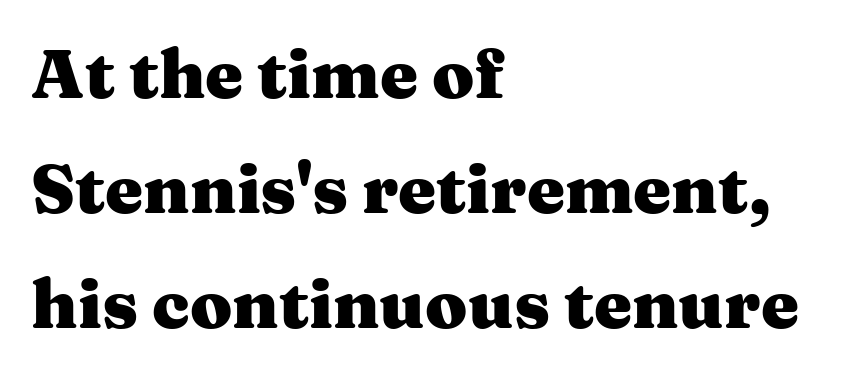
Q: Is the text bold? A: Yes.
Q: Is the text italic (slanted)? A: No, it is upright.
Q: Is the typeface a serif or a sans-serif typeface? A: Serif.
Q: Is the text underlined? A: No.
Q: How is the paragraph aligned? A: Left-aligned.
Q: Is the spacing between letters normal or unusually wide? A: Normal.
Q: Is the spacing between lines tight, normal or loose? A: Normal.
Q: Width (condensed, normal, or wide)? A: Wide.
Q: Stroke contrast? A: Medium.
Q: x-height? A: Medium.
Q: Monospaced? A: No.
